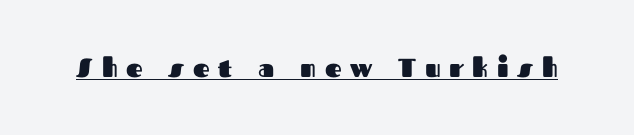
Plenty of ink on the page — the face is bold. A typesetter would call this heavily tracked-out type. Notice how a bar underscores the lettering throughout. Vertical strokes here are truly vertical.
